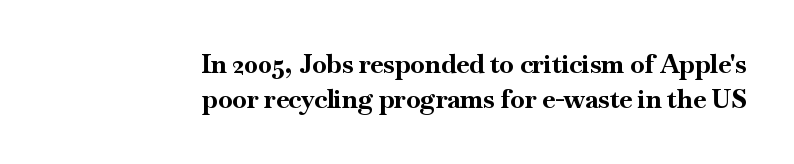
Tracking value appears to be zero — textbook default spacing. Heavy, bold letterforms. Layout note: lines flush right. Characters remain perfectly vertical along every line.
